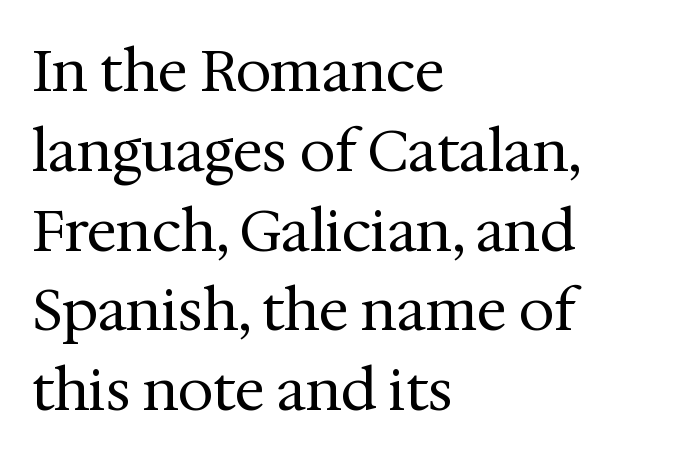
Short and long lines alike share a common starting point at left. This sample has the flowing, uneven cadence of proportional lettering. Rows of type keep a routine distance in the vertical direction. Caption: face not bold, strokes unweighted.
